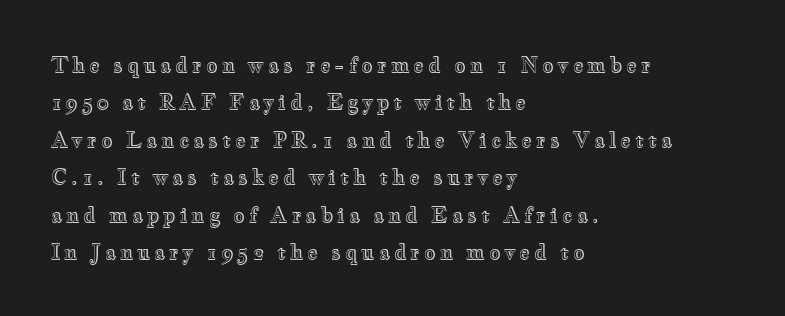
Look at the tracking — it's clearly loosened, letters drifting apart. If you drew a line through each stem, it would be perfectly vertical. Clear beneath every line of the passage. Left-aligned paragraph, ragged on the right.
